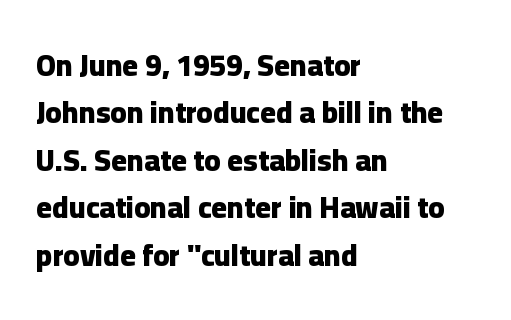
The image shows 30 px heavy sans-serif type, upright; set left-aligned, normal line spacing (1.58x), normal letter spacing, not underlined; low stroke contrast and a medium x-height.
